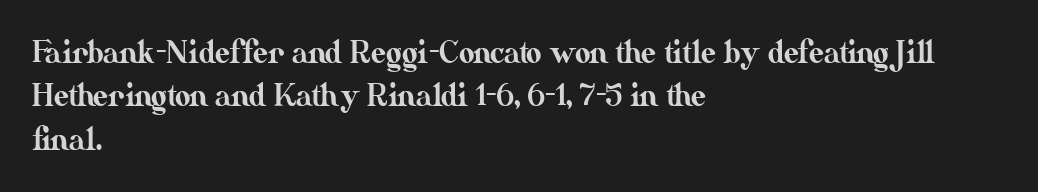
{"italic": "no", "width": "normal", "stroke_contrast": "medium", "x_height": "small", "monospaced": "no", "underline": "no", "align": "left", "line_spacing": "normal", "line_spacing_ratio": 1.45, "letter_spacing": "normal", "letter_spacing_em": 0.0, "glyph_px": 30}
